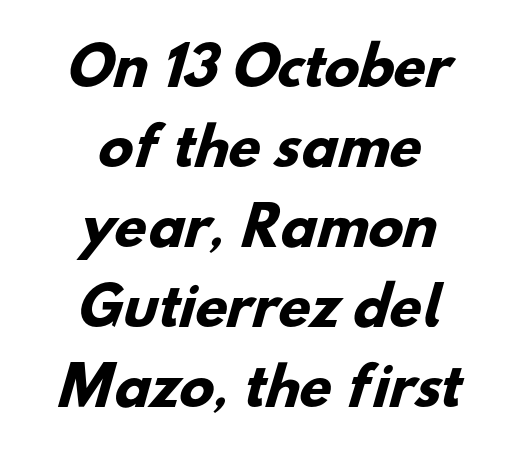
{"serif": "no", "bold": "yes", "weight": "heavy", "width": "normal", "stroke_contrast": "low", "x_height": "small", "monospaced": "no", "underline": "no", "align": "center", "line_spacing": "normal", "line_spacing_ratio": 1.54, "letter_spacing": "normal", "letter_spacing_em": 0.0, "glyph_px": 52}
